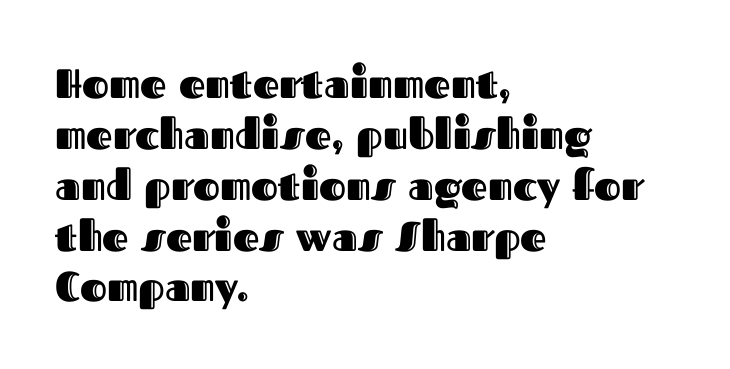
Q: Is the text italic (slanted)? A: No, it is upright.
Q: Is the text underlined? A: No.
Q: How is the paragraph aligned? A: Left-aligned.
Q: Is the spacing between letters normal or unusually wide? A: Normal.
Q: Width (condensed, normal, or wide)? A: Normal.
Q: x-height? A: Medium.
Q: Monospaced? A: No.
